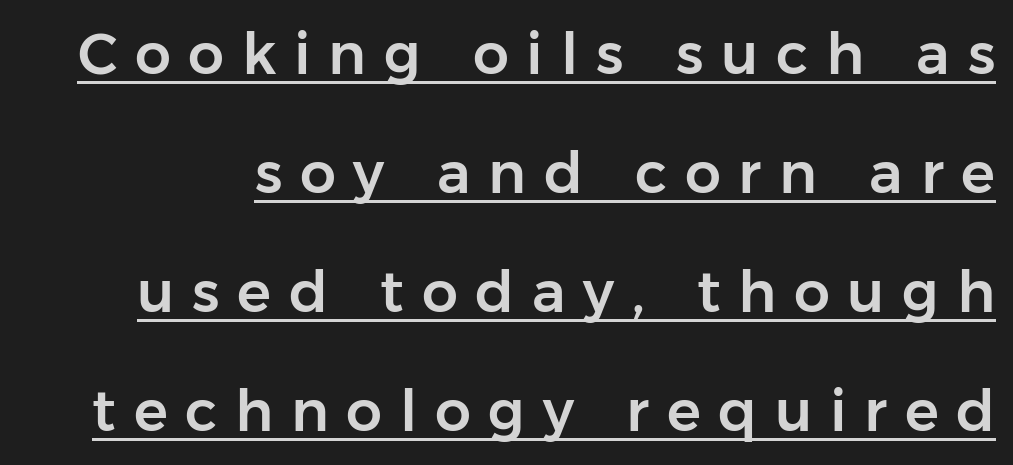
The image shows 57 px sans-serif type, upright; set loose line spacing (2.09x), unusually wide letter spacing (+0.31 em), underlined; low stroke contrast and a medium x-height.
